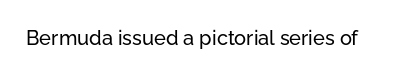
The image shows 20 px text type, upright; set normal letter spacing, not underlined.
